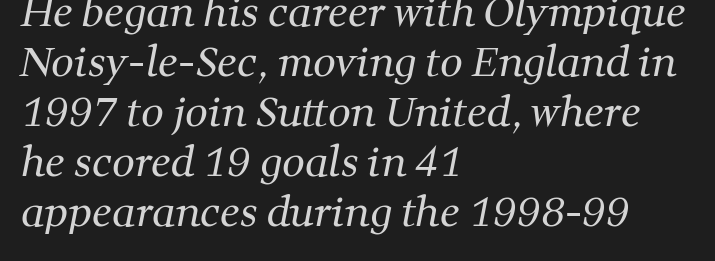
Q: Is the text bold? A: No.
Q: Is the typeface a serif or a sans-serif typeface? A: Serif.
Q: Is the text underlined? A: No.
Q: How is the paragraph aligned? A: Left-aligned.
Q: Is the spacing between letters normal or unusually wide? A: Normal.
Q: Is the spacing between lines tight, normal or loose? A: Normal.
Q: Width (condensed, normal, or wide)? A: Normal.
Q: Stroke contrast? A: Medium.
Q: x-height? A: Medium.
Q: Monospaced? A: No.
